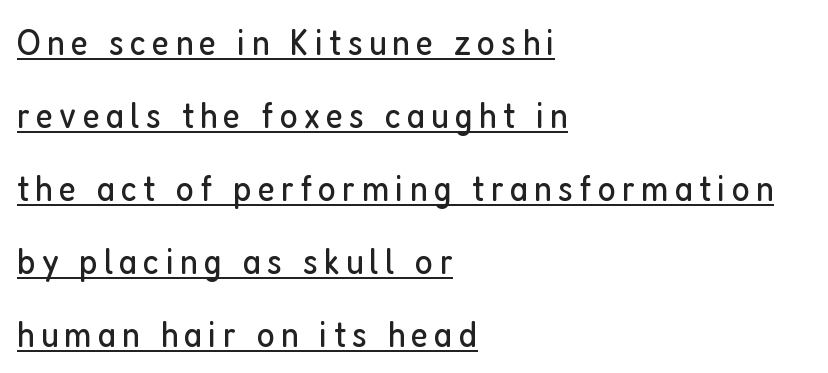
The image shows 38 px regular-weight, condensed sans-serif type, upright; set left-aligned, loose line spacing (1.92x), underlined; low stroke contrast and a medium x-height.
